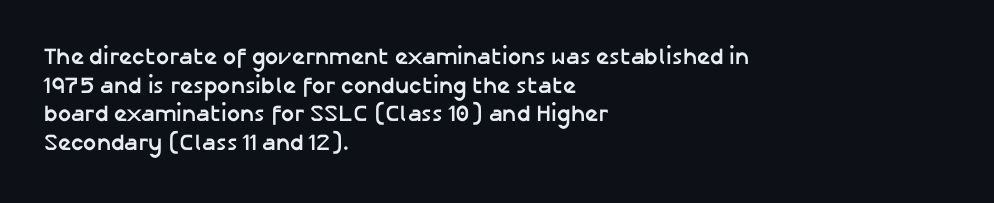
{"italic": "no", "bold": "yes", "underline": "no", "align": "left", "line_spacing": "normal", "line_spacing_ratio": 1.25, "letter_spacing": "normal", "letter_spacing_em": 0.0, "glyph_px": 23}
